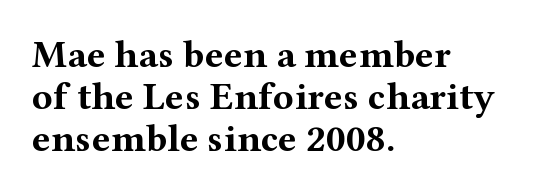
Q: Is the text bold? A: Yes.
Q: Is the text italic (slanted)? A: No, it is upright.
Q: Is the typeface a serif or a sans-serif typeface? A: Serif.
Q: Is the text underlined? A: No.
Q: How is the paragraph aligned? A: Left-aligned.
Q: Is the spacing between letters normal or unusually wide? A: Normal.
Q: Is the spacing between lines tight, normal or loose? A: Tight.
Q: Width (condensed, normal, or wide)? A: Wide.
Q: Stroke contrast? A: Medium.
Q: x-height? A: Medium.
Q: Monospaced? A: No.
